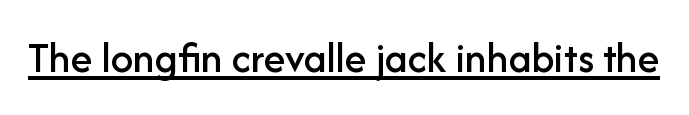
The image shows 44 px sans-serif type, upright; set normal letter spacing, underlined; low stroke contrast and a medium x-height.
